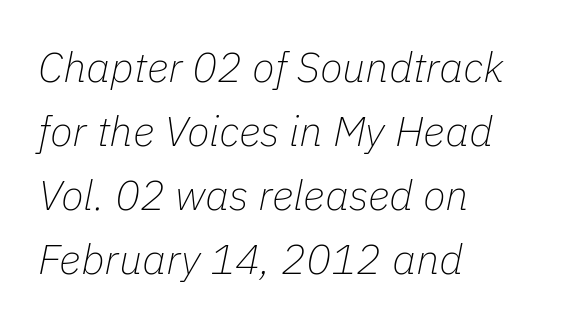
The image shows 42 px thin type, italic (leaning right); set left-aligned, normal line spacing (1.52x), normal letter spacing, not underlined; low stroke contrast and a medium x-height.
